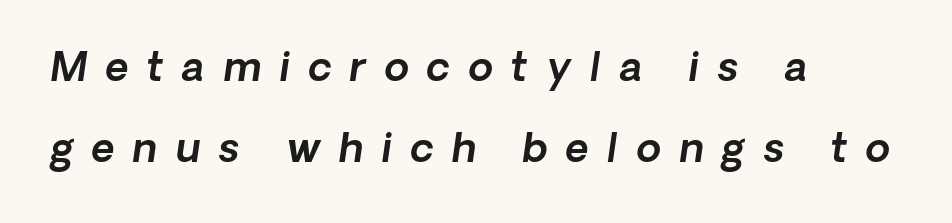
{"serif": "no", "width": "normal", "x_height": "medium", "monospaced": "no", "underline": "no", "align": "left", "line_spacing": "loose", "line_spacing_ratio": 2.02, "letter_spacing": "wide", "letter_spacing_em": 0.46, "glyph_px": 40}
